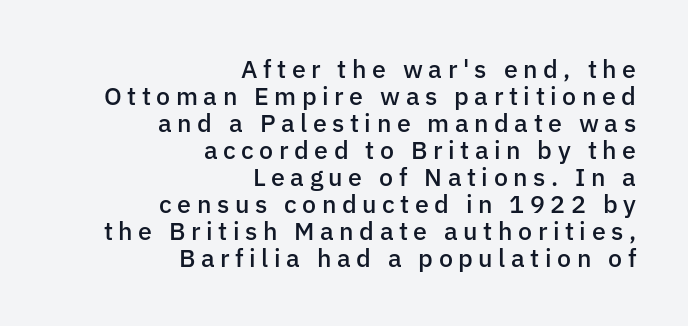
The image shows 25 px text type, upright; set right-aligned, tight line spacing (1.08x), unusually wide letter spacing (+0.22 em), not underlined.
